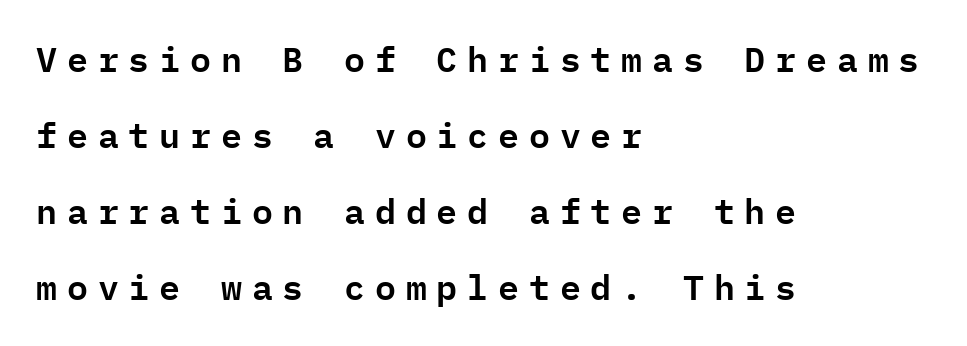
{"serif": "no", "italic": "no", "width": "normal", "stroke_contrast": "low", "x_height": "medium", "monospaced": "yes", "underline": "no", "align": "left", "line_spacing": "loose", "line_spacing_ratio": 2.17, "letter_spacing": "wide", "letter_spacing_em": 0.28, "glyph_px": 35}
